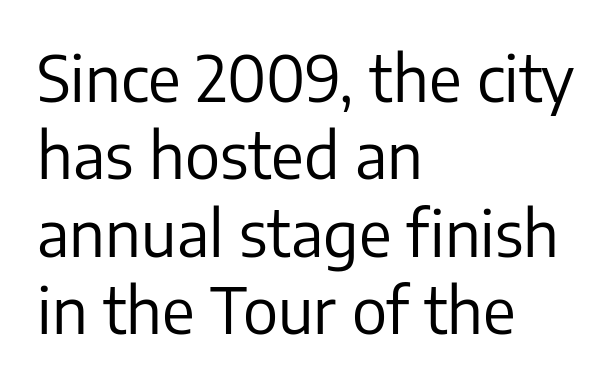
The image shows 63 px regular-weight sans-serif type, upright; set left-aligned, line spacing 1.23x, normal letter spacing, not underlined; low stroke contrast and a medium x-height.
